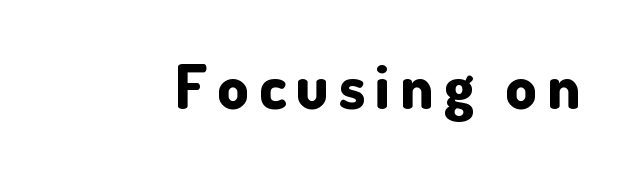
Q: Is the text bold? A: Yes.
Q: Is the text italic (slanted)? A: No, it is upright.
Q: Is the typeface a serif or a sans-serif typeface? A: Sans-serif.
Q: Is the text underlined? A: No.
Q: Width (condensed, normal, or wide)? A: Normal.
Q: Stroke contrast? A: Low.
Q: x-height? A: Small.
Q: Monospaced? A: No.
